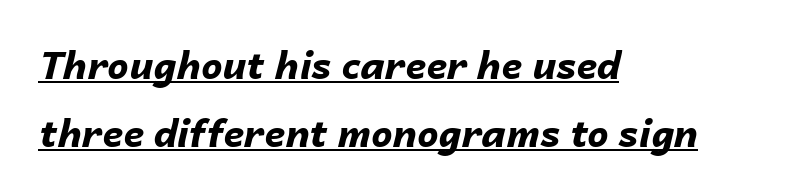
The image shows 38 px bold type, italic (leaning right); set left-aligned, line spacing 1.8x, normal letter spacing, underlined; low stroke contrast and a medium x-height.
